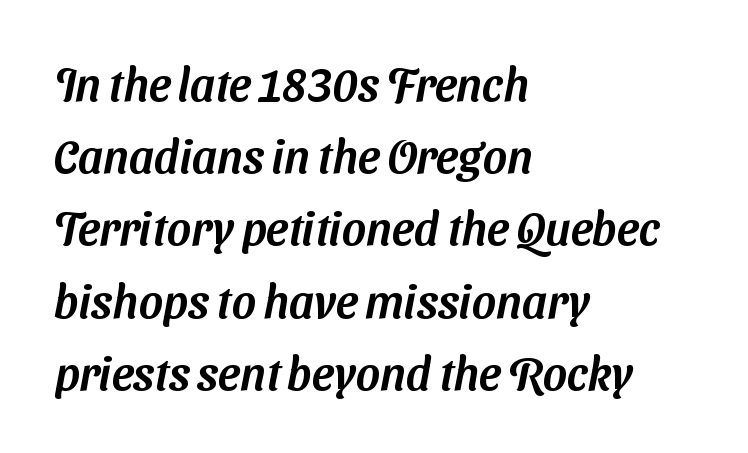
Q: Is the typeface a serif or a sans-serif typeface? A: Sans-serif.
Q: Is the text underlined? A: No.
Q: How is the paragraph aligned? A: Left-aligned.
Q: Is the spacing between letters normal or unusually wide? A: Normal.
Q: Is the spacing between lines tight, normal or loose? A: Normal.
Q: Width (condensed, normal, or wide)? A: Normal.
Q: Stroke contrast? A: Medium.
Q: x-height? A: Medium.
Q: Monospaced? A: No.
